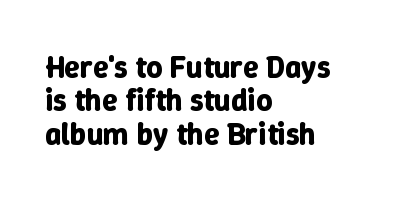
One glance says dense: line gaps are narrower than usual. Each letter keeps its own natural width here, so spacing adapts to shape. When letters stand straight like this, we call the style roman or upright. What stands out about the letter spacing? Nothing — it is the standard amount. The paragraph has a hard left edge and a soft right edge. The space directly below the letters is spotless.
